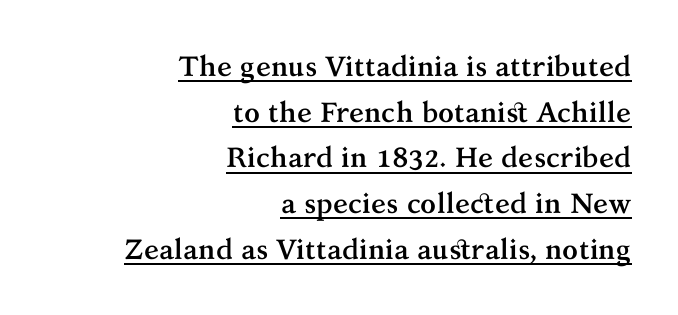
The image shows 28 px semibold serif type, upright; set right-aligned, normal line spacing (1.63x), normal letter spacing, underlined; medium stroke contrast and a medium x-height.
